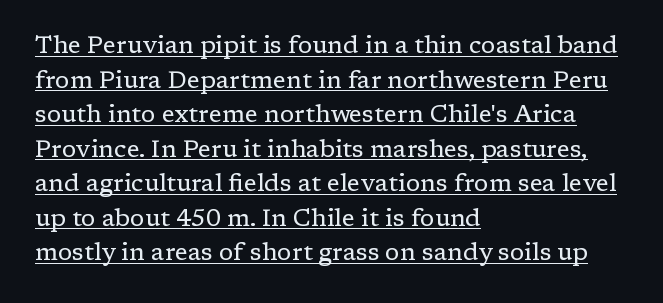
Q: Is the text bold? A: No.
Q: Is the text italic (slanted)? A: No, it is upright.
Q: Is the text underlined? A: Yes.
Q: How is the paragraph aligned? A: Left-aligned.
Q: Is the spacing between letters normal or unusually wide? A: Normal.
Q: Is the spacing between lines tight, normal or loose? A: Normal.
